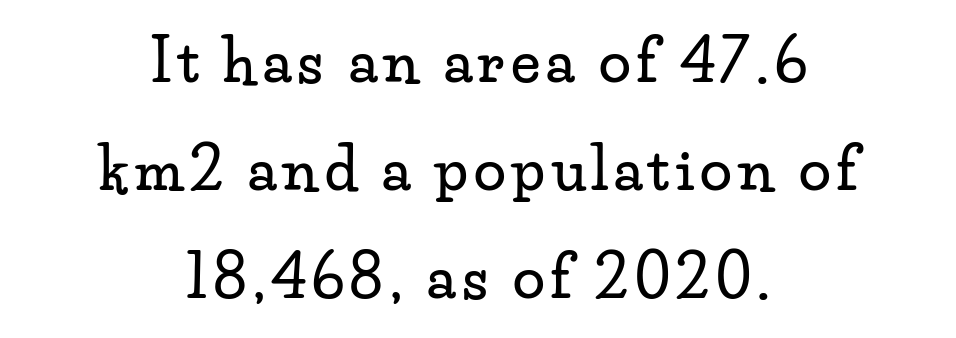
The image shows 58 px wide serif type, upright; set centered, line spacing 1.86x, not underlined; low stroke contrast and a small x-height.
